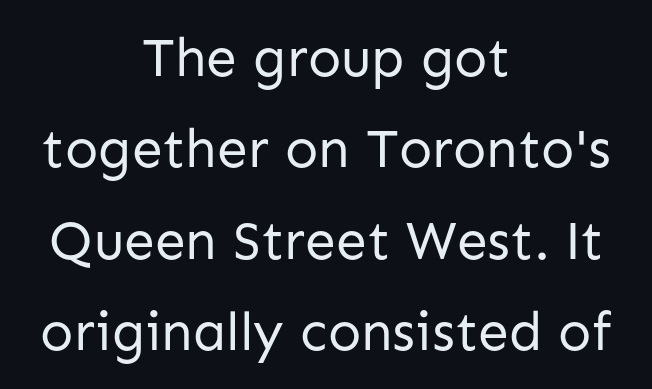
{"serif": "no", "italic": "no", "bold": "no", "weight": "regular", "width": "normal", "stroke_contrast": "low", "x_height": "medium", "monospaced": "no", "underline": "no", "align": "center", "line_spacing": "normal", "line_spacing_ratio": 1.66, "letter_spacing": "normal", "letter_spacing_em": 0.0, "glyph_px": 55}
